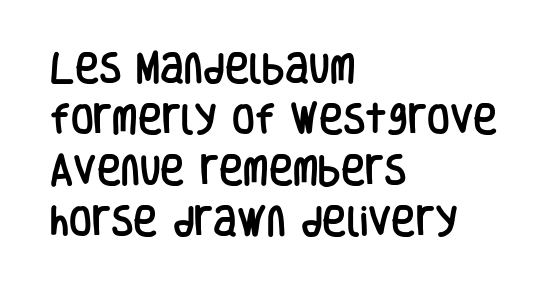
The image shows 33 px condensed sans-serif type, upright; set left-aligned, normal line spacing (1.55x), normal letter spacing, not underlined; low stroke contrast and a large x-height.
